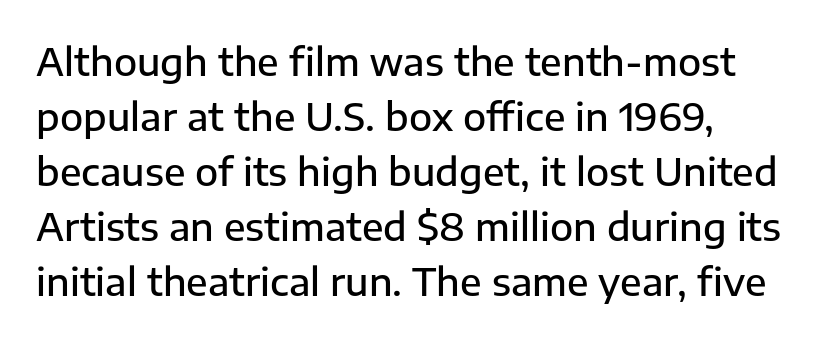
{"serif": "no", "italic": "no", "bold": "semi", "weight": "semibold", "width": "normal", "stroke_contrast": "low", "x_height": "medium", "monospaced": "no", "underline": "no", "align": "left", "line_spacing": "normal", "line_spacing_ratio": 1.45, "letter_spacing": "normal", "letter_spacing_em": 0.0, "glyph_px": 38}
